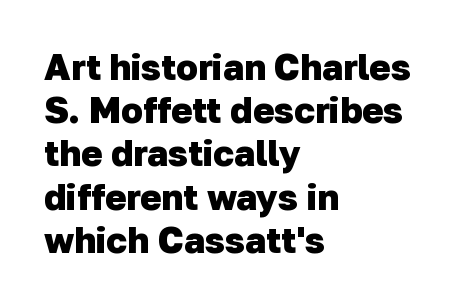
The image shows 36 px heavy sans-serif type; set left-aligned, line spacing 1.2x, normal letter spacing, not underlined; low stroke contrast and a medium x-height.
